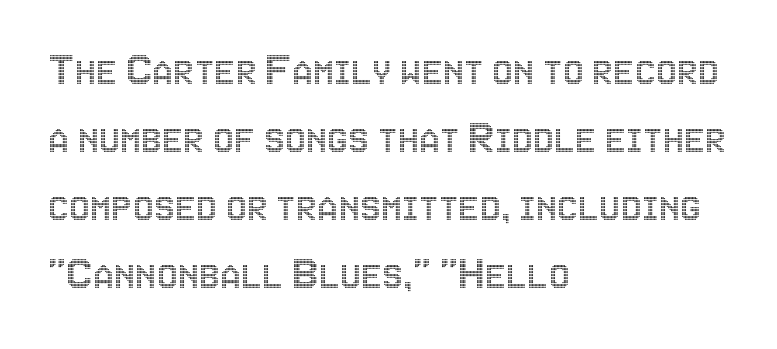
Q: Is the text italic (slanted)? A: No, it is upright.
Q: Is the text underlined? A: No.
Q: How is the paragraph aligned? A: Left-aligned.
Q: Is the spacing between letters normal or unusually wide? A: Normal.
Q: Is the spacing between lines tight, normal or loose? A: Normal.
Q: Width (condensed, normal, or wide)? A: Condensed.
Q: x-height? A: Large.
Q: Monospaced? A: No.
